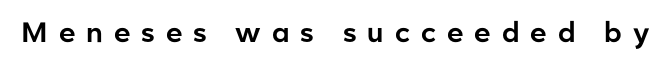
{"serif": "no", "italic": "no", "width": "normal", "stroke_contrast": "low", "x_height": "medium", "monospaced": "no", "underline": "no", "letter_spacing": "wide", "letter_spacing_em": 0.39, "glyph_px": 28}
